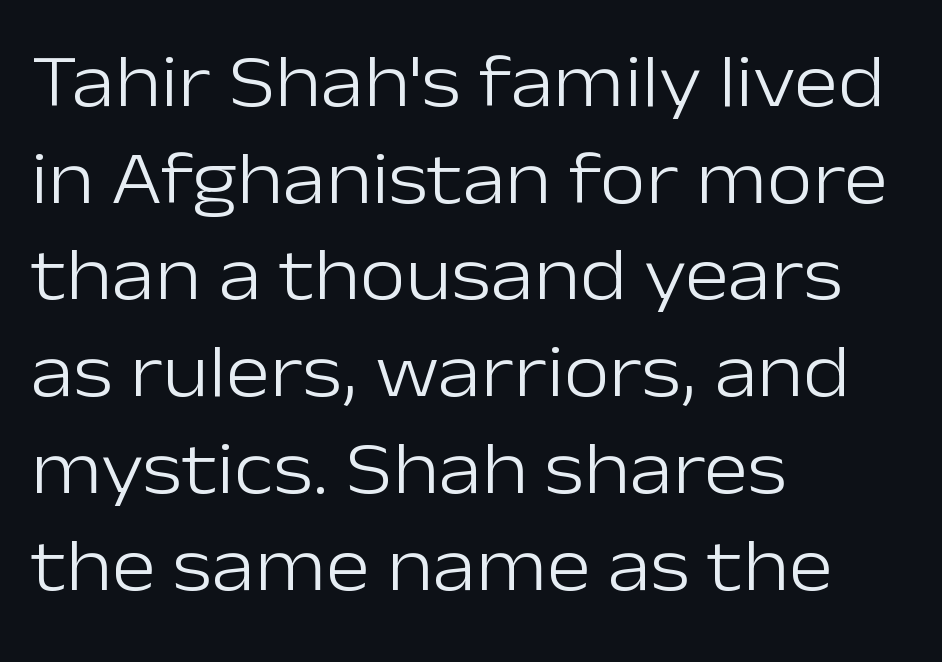
Q: Is the text bold? A: No.
Q: Is the text italic (slanted)? A: No, it is upright.
Q: Is the typeface a serif or a sans-serif typeface? A: Sans-serif.
Q: Is the text underlined? A: No.
Q: How is the paragraph aligned? A: Left-aligned.
Q: Is the spacing between letters normal or unusually wide? A: Normal.
Q: Is the spacing between lines tight, normal or loose? A: Normal.
Q: Width (condensed, normal, or wide)? A: Normal.
Q: Stroke contrast? A: Low.
Q: x-height? A: Medium.
Q: Monospaced? A: No.
